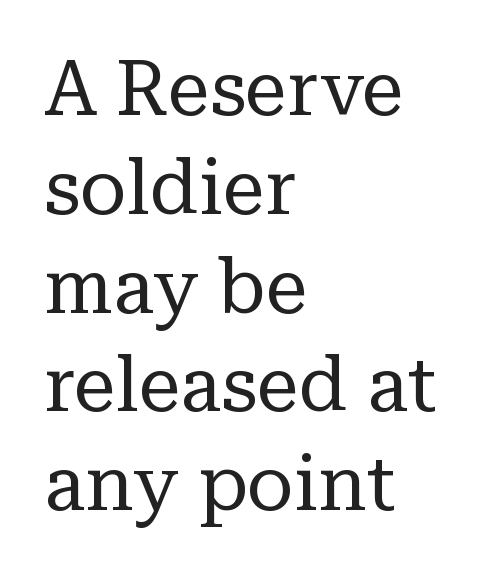
{"serif": "yes", "italic": "no", "bold": "no", "weight": "regular", "width": "normal", "stroke_contrast": "low", "x_height": "medium", "monospaced": "no", "underline": "no", "align": "left", "line_spacing": "normal", "line_spacing_ratio": 1.3, "letter_spacing": "normal", "letter_spacing_em": 0.0, "glyph_px": 76}
